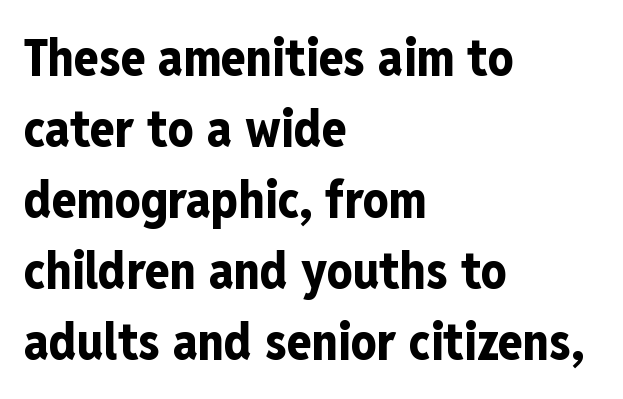
The line texture is even and compact thanks to regular tracking. Every character sits straight up, as roman type does. Line starts are locked; line ends wander. Plain, unruled lines of type.
